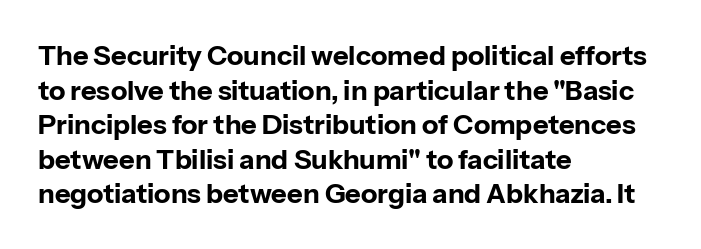
The image shows 27 px bold type, upright; set left-aligned, normal line spacing (1.28x), normal letter spacing, not underlined.
